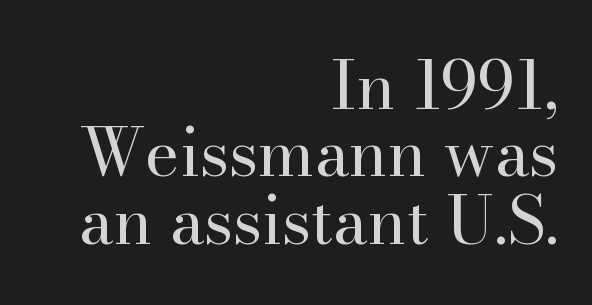
The image shows 66 px regular-weight serif type, upright; set right-aligned, tight line spacing (1.02x), normal letter spacing, not underlined; high stroke contrast and a small x-height.
